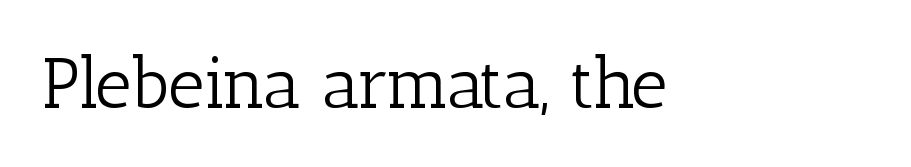
The image shows 71 px light serif type, upright; set normal letter spacing, not underlined; low stroke contrast and a medium x-height.
